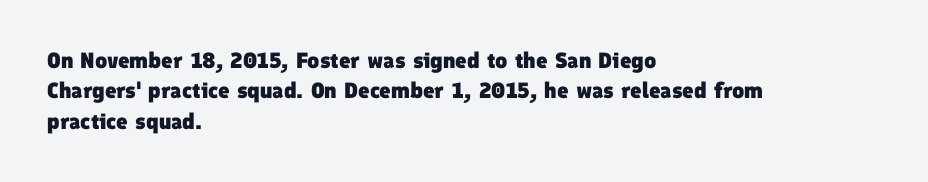
Q: Is the text bold? A: Yes.
Q: Is the text underlined? A: No.
Q: How is the paragraph aligned? A: Left-aligned.
Q: Is the spacing between letters normal or unusually wide? A: Normal.
Q: Is the spacing between lines tight, normal or loose? A: Normal.
